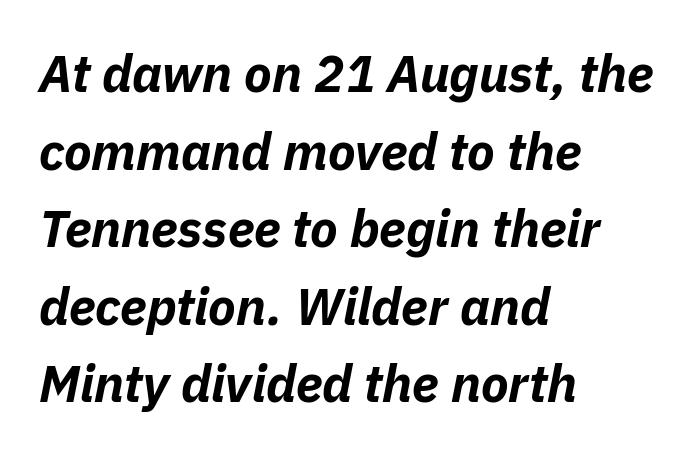
Q: Is the text bold? A: Yes.
Q: Is the text italic (slanted)? A: Yes, it leans right by about 11 degrees.
Q: Is the text underlined? A: No.
Q: How is the paragraph aligned? A: Left-aligned.
Q: Is the spacing between letters normal or unusually wide? A: Normal.
Q: Is the spacing between lines tight, normal or loose? A: Normal.
Q: Width (condensed, normal, or wide)? A: Normal.
Q: Stroke contrast? A: Low.
Q: x-height? A: Medium.
Q: Monospaced? A: No.
